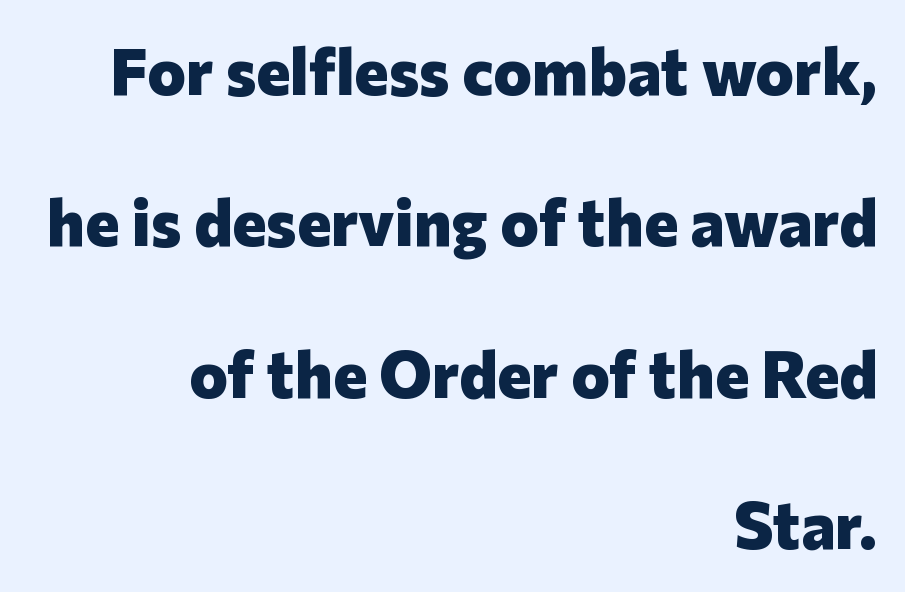
{"serif": "no", "italic": "no", "bold": "yes", "weight": "heavy", "width": "normal", "stroke_contrast": "low", "x_height": "medium", "monospaced": "no", "underline": "no", "align": "right", "line_spacing": "loose", "line_spacing_ratio": 2.33, "letter_spacing": "normal", "letter_spacing_em": 0.0, "glyph_px": 65}
